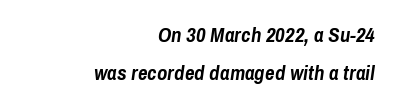
Q: Is the text bold? A: Yes.
Q: Is the text italic (slanted)? A: Yes, it leans right by about 8 degrees.
Q: Is the text underlined? A: No.
Q: How is the paragraph aligned? A: Right-aligned.
Q: Is the spacing between letters normal or unusually wide? A: Normal.
